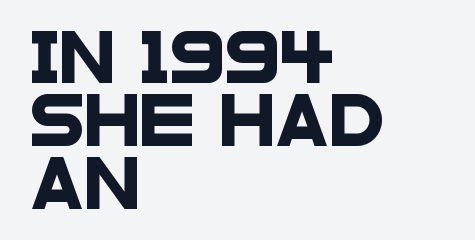
Q: Is the typeface a serif or a sans-serif typeface? A: Sans-serif.
Q: Is the text underlined? A: No.
Q: How is the paragraph aligned? A: Left-aligned.
Q: Is the spacing between letters normal or unusually wide? A: Normal.
Q: Is the spacing between lines tight, normal or loose? A: Normal.
Q: Width (condensed, normal, or wide)? A: Wide.
Q: Stroke contrast? A: Low.
Q: x-height? A: Large.
Q: Monospaced? A: No.
